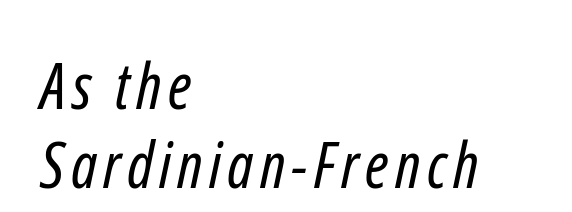
{"serif": "no", "bold": "no", "weight": "regular", "width": "condensed", "stroke_contrast": "low", "x_height": "medium", "monospaced": "no", "underline": "no", "align": "left", "line_spacing": "normal", "line_spacing_ratio": 1.26, "glyph_px": 63}
